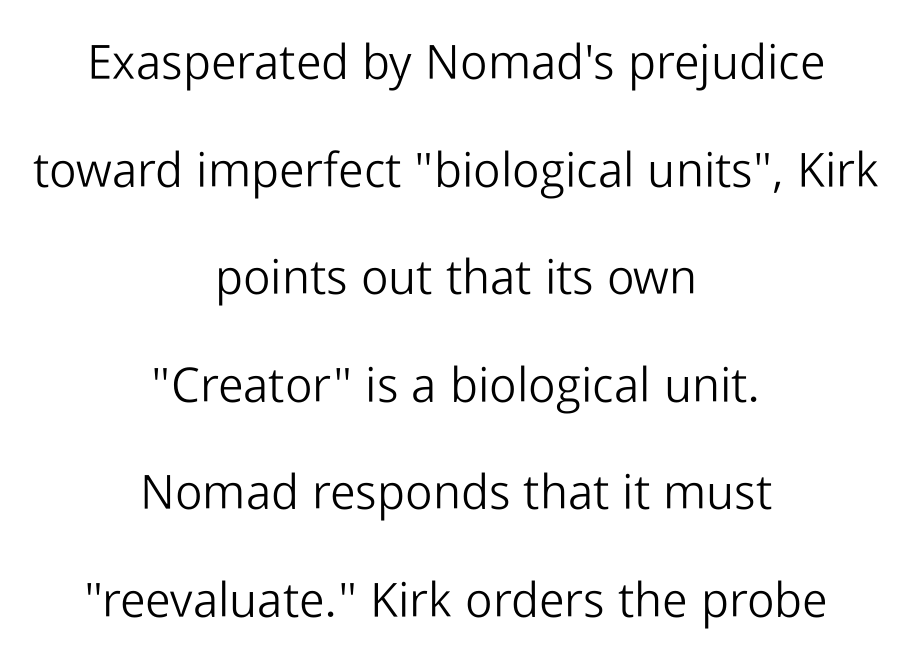
The image shows 48 px light sans-serif type, upright; set centered, loose line spacing (2.24x), normal letter spacing, not underlined; low stroke contrast and a medium x-height.
